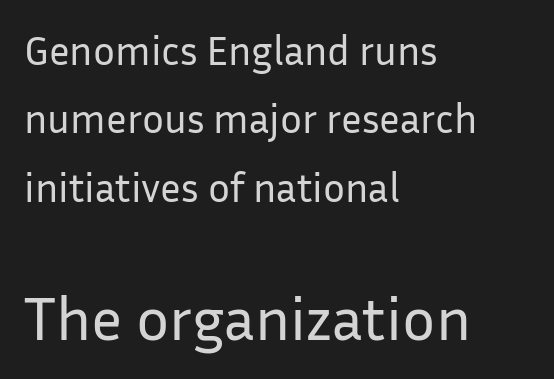
{"serif": "no", "italic": "no", "bold": "no", "weight": "regular", "width": "normal", "stroke_contrast": "low", "x_height": "medium", "monospaced": "no", "underline": "no", "align": "left", "line_spacing": "normal", "line_spacing_ratio": 1.67, "letter_spacing": "normal", "letter_spacing_em": 0.0, "larger_block": "second", "size_ratio": 1.51, "glyph_px": 62}
